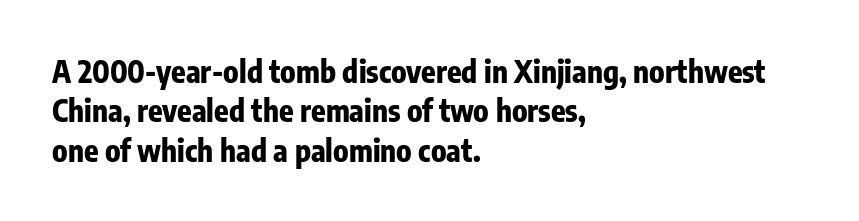
{"serif": "no", "italic": "no", "bold": "yes", "weight": "bold", "width": "condensed", "stroke_contrast": "low", "x_height": "medium", "monospaced": "no", "underline": "no", "align": "left", "line_spacing": "normal", "line_spacing_ratio": 1.31, "letter_spacing": "normal", "letter_spacing_em": 0.0, "glyph_px": 30}
